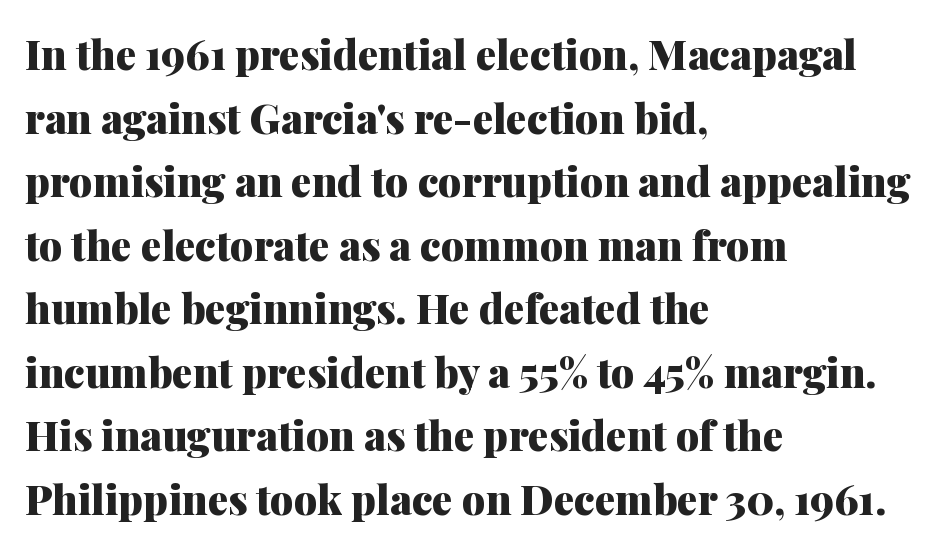
The image shows 41 px heavy serif type, upright; set left-aligned, normal line spacing (1.55x), normal letter spacing, not underlined; medium stroke contrast and a medium x-height.
